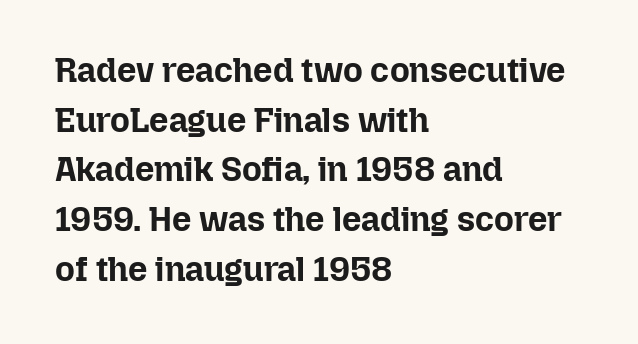
Any mark beneath the type? The region is blank. The lines are quadded left. Does the leading feel generous? No, just average. The passage shown has conventional tracking throughout.
